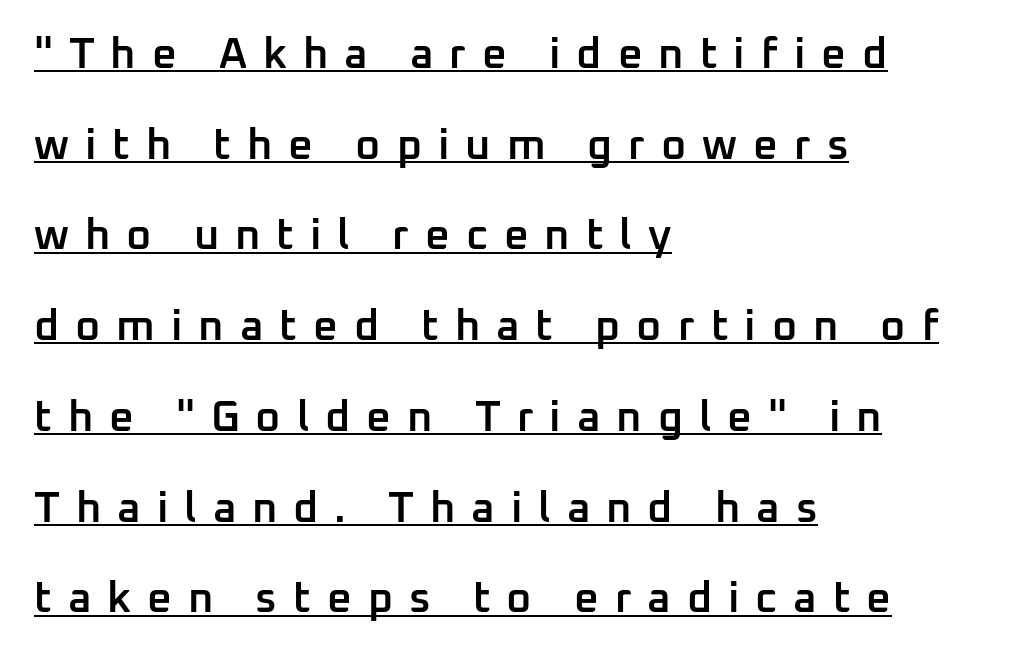
Q: Is the text bold? A: Semi-bold.
Q: Is the text italic (slanted)? A: No, it is upright.
Q: Is the typeface a serif or a sans-serif typeface? A: Sans-serif.
Q: Is the text underlined? A: Yes.
Q: How is the paragraph aligned? A: Left-aligned.
Q: Is the spacing between letters normal or unusually wide? A: Unusually wide.
Q: Is the spacing between lines tight, normal or loose? A: Loose.
Q: Width (condensed, normal, or wide)? A: Normal.
Q: Stroke contrast? A: Low.
Q: x-height? A: Medium.
Q: Monospaced? A: No.
